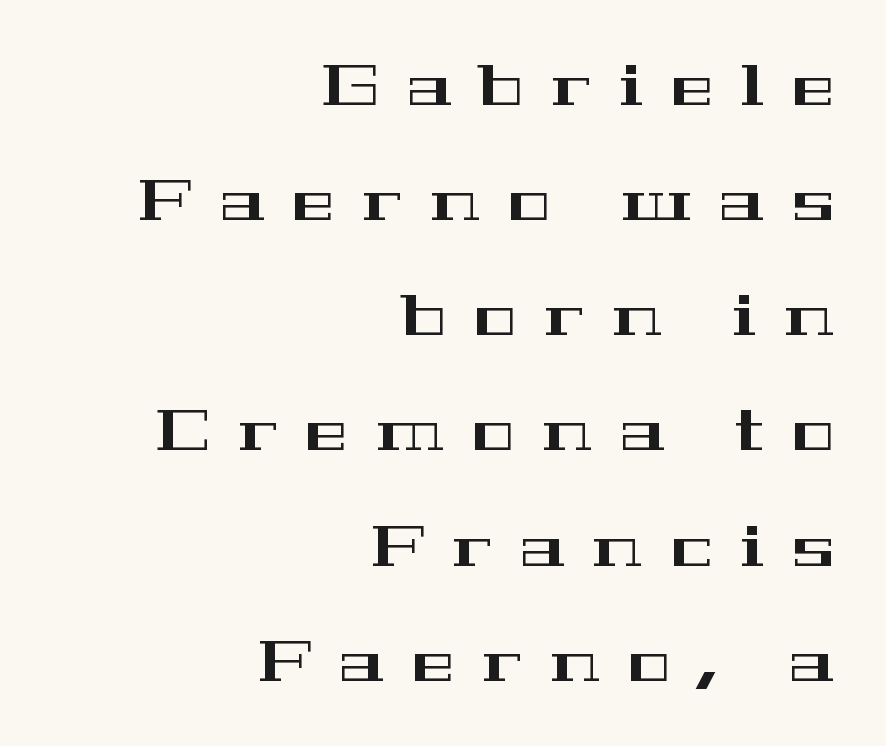
The image shows 57 px wide serif type, upright; set right-aligned, loose line spacing (2.02x), unusually wide letter spacing (+0.49 em), not underlined; high stroke contrast and a medium x-height.
